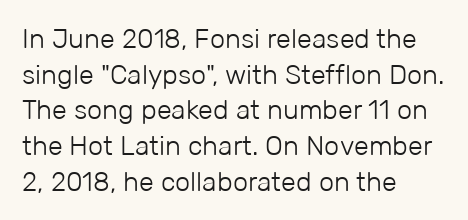
{"italic": "no", "bold": "no", "underline": "no", "align": "left", "line_spacing": "normal", "line_spacing_ratio": 1.32, "letter_spacing": "normal", "letter_spacing_em": 0.0, "glyph_px": 27}
